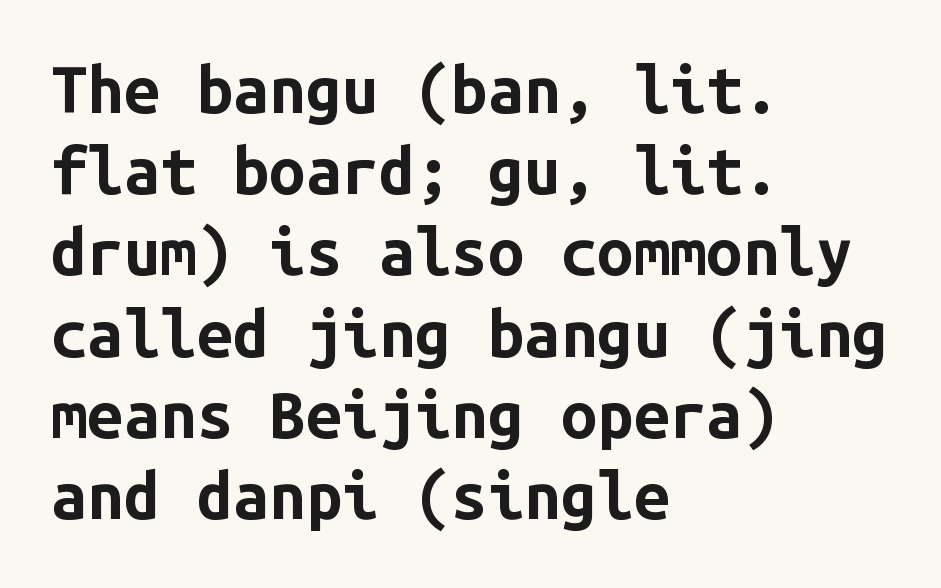
The image shows 65 px bold sans-serif type, upright, monospaced; set left-aligned, normal line spacing (1.25x), normal letter spacing, not underlined; low stroke contrast and a medium x-height.
